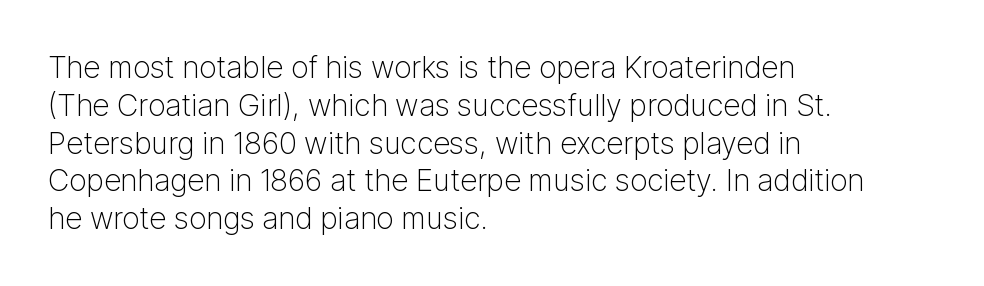
The foot of each line stays bare and open. Stroke thickness stays within the range of a standard reading face or lighter. Does the leading feel generous? No, just average. Here the designer chose a conventional face with non-uniform glyph widths.
